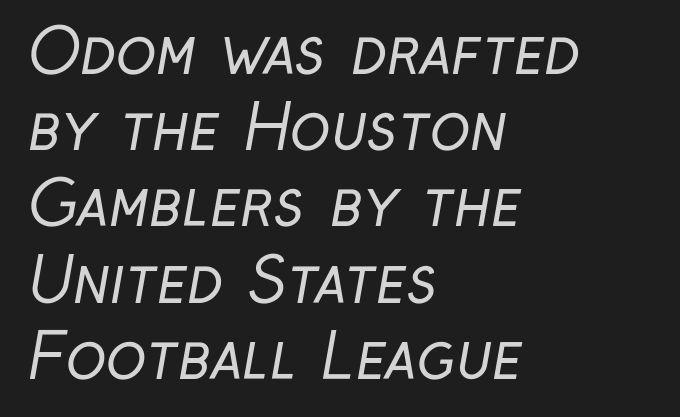
The rag falls on the right side of this text block. The font family rendered here belongs to the sans-serif group. No extra tracking has been applied to these lines. Evenly set lines give the paragraph a standard silhouette. The zone under the glyphs is completely vacant.
